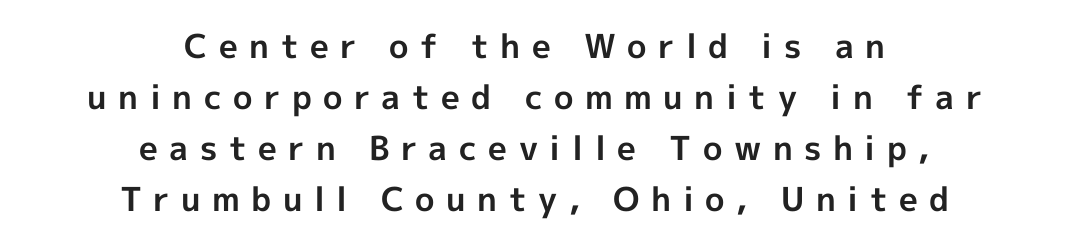
The image shows 33 px bold sans-serif type, upright; set centered, normal line spacing (1.55x), unusually wide letter spacing (+0.35 em), not underlined; a medium x-height.
